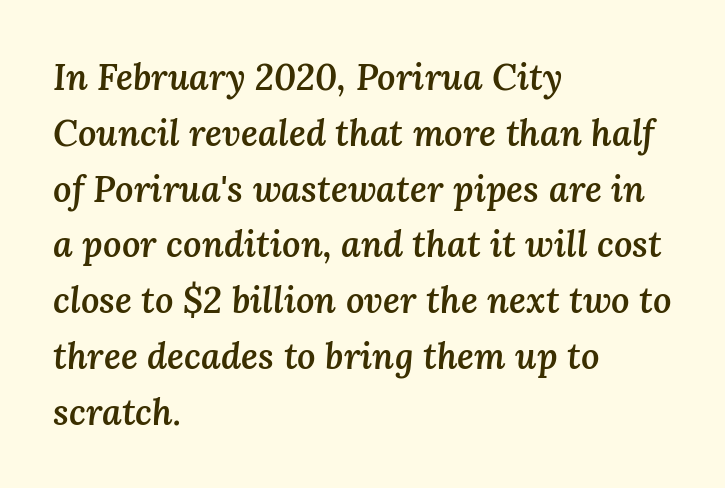
The image shows 36 px semibold type, italic (leaning right); set left-aligned, normal line spacing (1.55x), normal letter spacing, not underlined; medium stroke contrast and a medium x-height.
